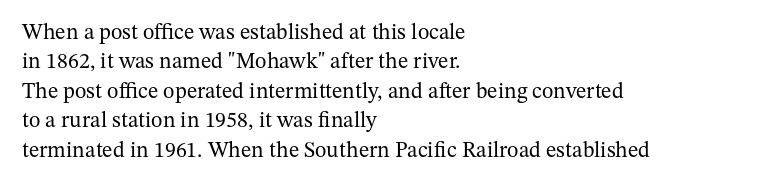
{"italic": "no", "bold": "no", "underline": "no", "align": "left", "line_spacing": "normal", "line_spacing_ratio": 1.34, "letter_spacing": "normal", "letter_spacing_em": 0.0, "glyph_px": 22}
